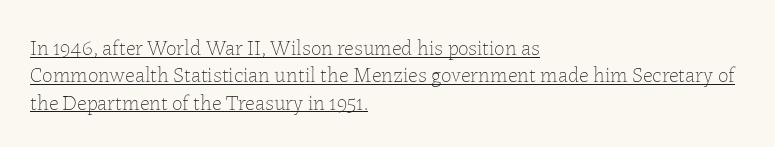
The image shows 21 px text type, upright; set left-aligned, normal line spacing (1.3x), normal letter spacing, underlined.
